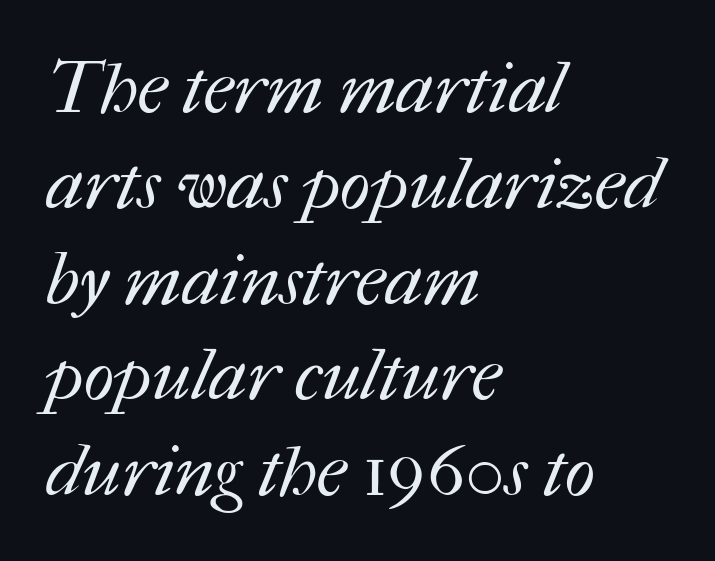
Q: Is the text bold? A: No.
Q: Is the text underlined? A: No.
Q: How is the paragraph aligned? A: Left-aligned.
Q: Is the spacing between letters normal or unusually wide? A: Normal.
Q: Is the spacing between lines tight, normal or loose? A: Normal.
Q: Width (condensed, normal, or wide)? A: Normal.
Q: Stroke contrast? A: Medium.
Q: x-height? A: Medium.
Q: Monospaced? A: No.
